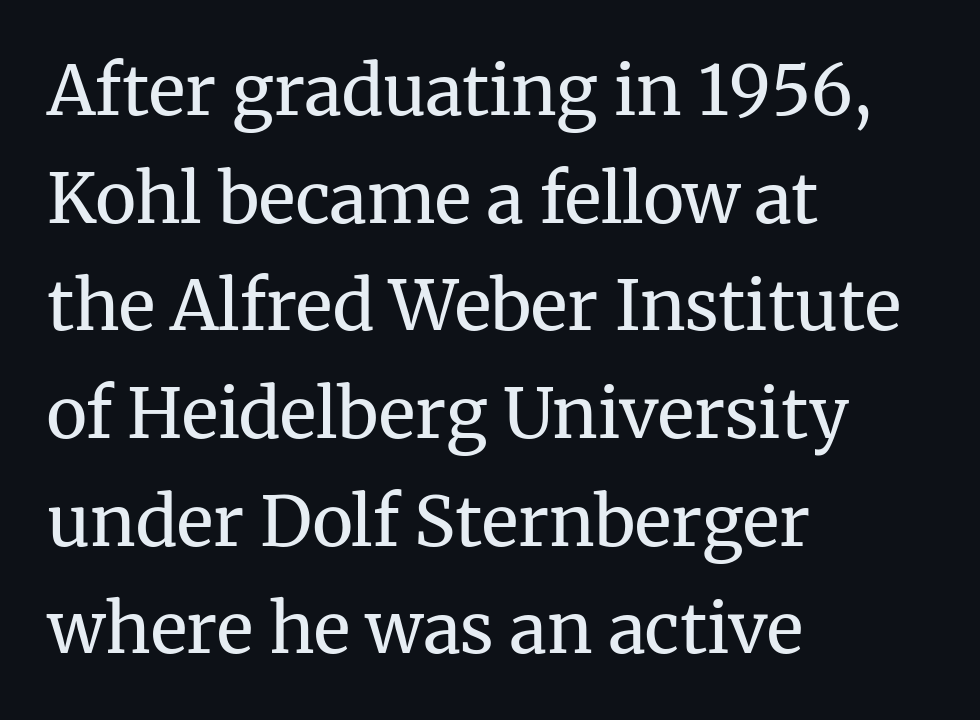
Rows of type keep a routine distance in the vertical direction. The designer went with a serif here, giving each stem small feet. Between one letter and the next there's only the usual sliver of space. No word sits above an underline. Which margin do the lines hug? The left one — the right edge is uneven. The letters stand straight up with perfectly vertical stems.
